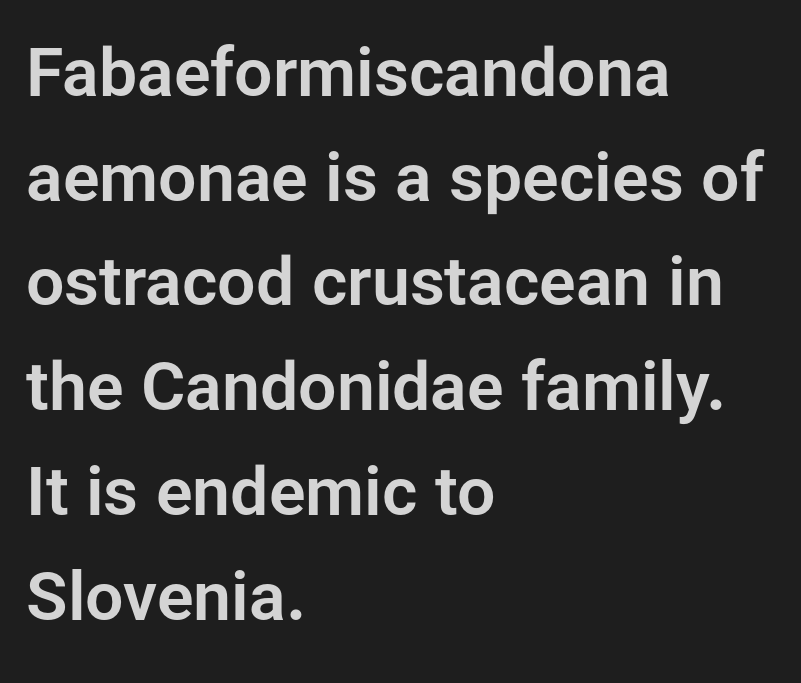
The line texture is even and compact thanks to regular tracking. Check under the words: just untouched page. Examine the stroke ends and you'll find no serifs. The block of text has a typical density, with ordinary space between rows. Spacing verdict: proportional, widths tailored to each character. It's the straight-up-and-down kind of type.
